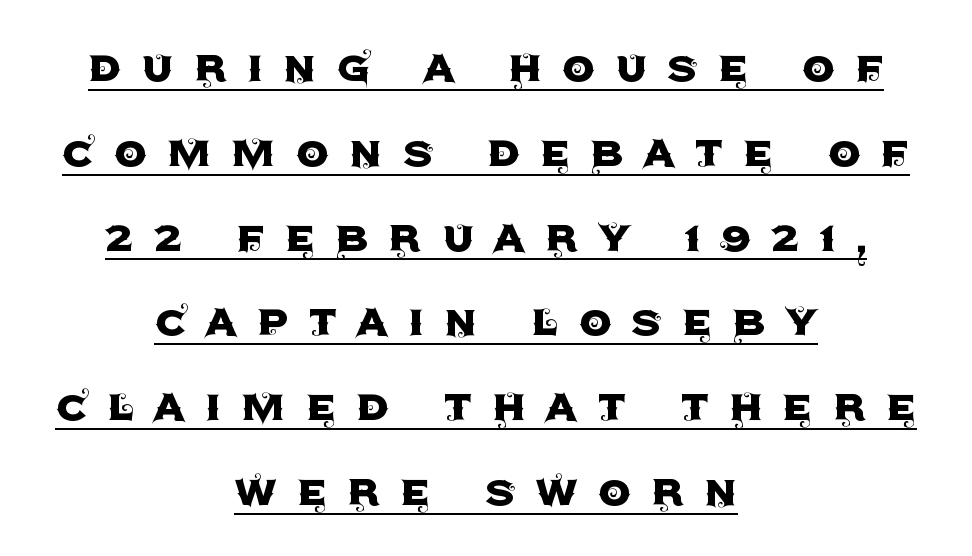
{"serif": "no", "italic": "no", "width": "normal", "x_height": "large", "monospaced": "no", "underline": "yes", "align": "center", "line_spacing": "normal", "line_spacing_ratio": 1.63, "letter_spacing": "wide", "letter_spacing_em": 0.38, "glyph_px": 52}
